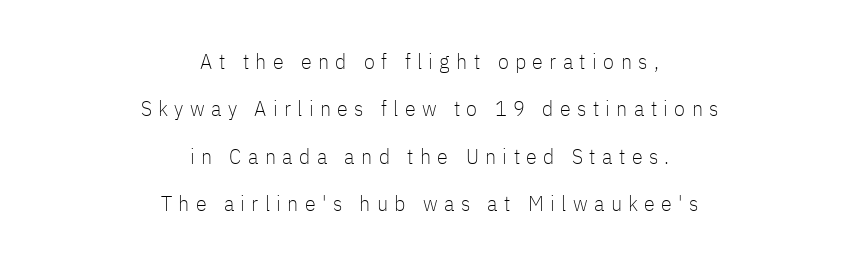
Q: Is the text bold? A: No.
Q: Is the text italic (slanted)? A: No, it is upright.
Q: Is the text underlined? A: No.
Q: How is the paragraph aligned? A: Centered.
Q: Is the spacing between letters normal or unusually wide? A: Unusually wide.
Q: Is the spacing between lines tight, normal or loose? A: Loose.
